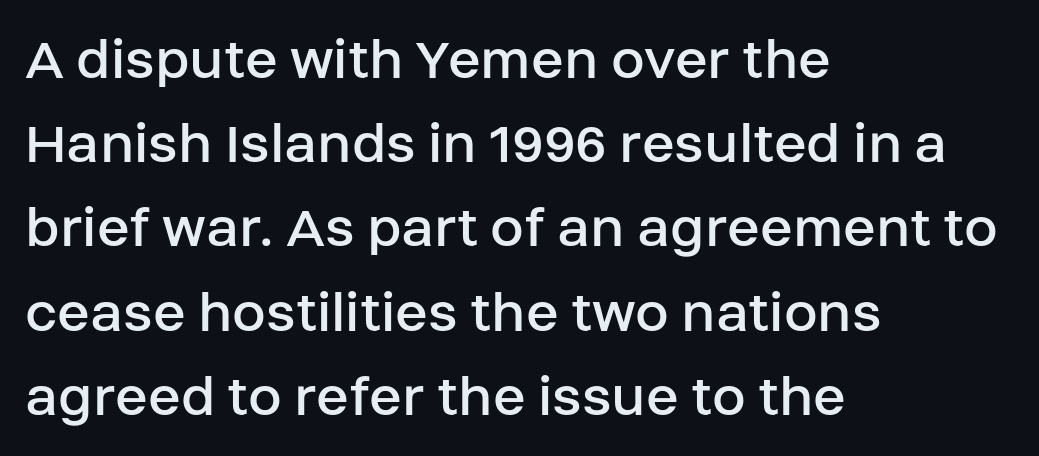
Is this a fixed-width face? No — the glyphs have proportional, varying widths. Nope, no serifs anywhere on these letters. The passage is arranged the way most books set body copy — flush left. Weight: regular or lighter.
